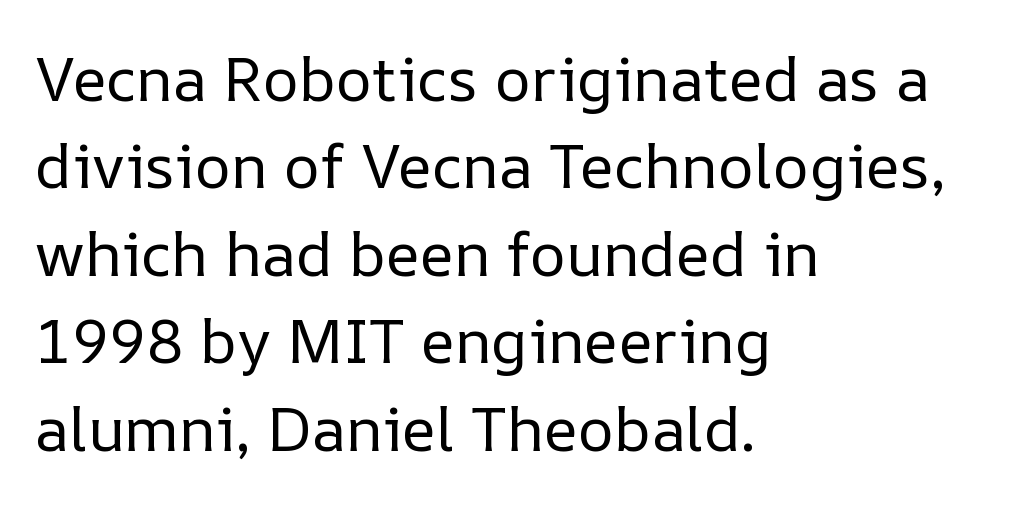
Q: Is the text bold? A: No.
Q: Is the text italic (slanted)? A: No, it is upright.
Q: Is the text underlined? A: No.
Q: How is the paragraph aligned? A: Left-aligned.
Q: Is the spacing between letters normal or unusually wide? A: Normal.
Q: Is the spacing between lines tight, normal or loose? A: Normal.
Q: Width (condensed, normal, or wide)? A: Normal.
Q: Stroke contrast? A: Low.
Q: x-height? A: Medium.
Q: Monospaced? A: No.
